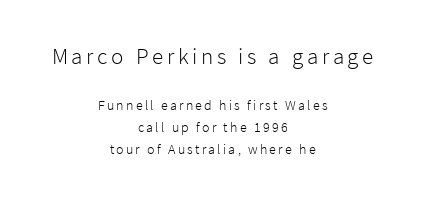
The image shows 23 px text type, upright; set centered, normal line spacing (1.58x), not underlined; the first (top) block is 1.64x larger.
